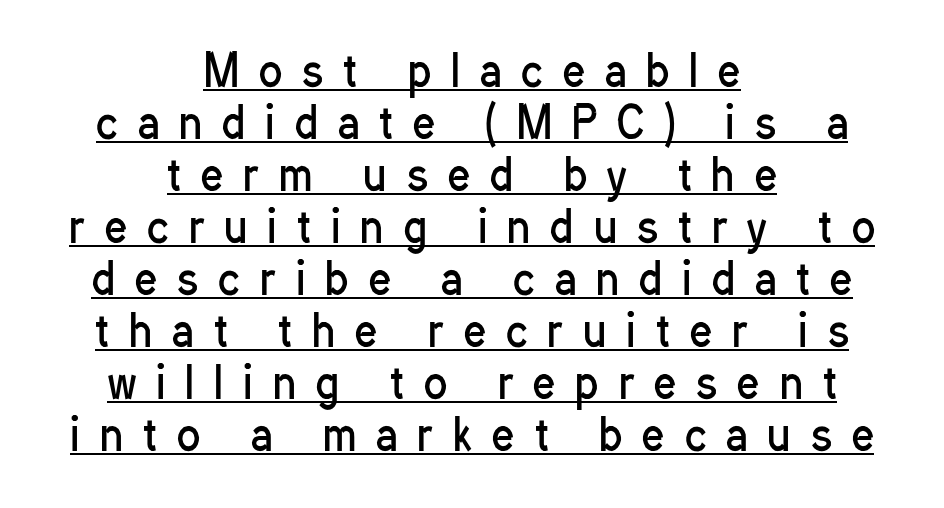
Stroke thickness stays within the range of a standard reading face or lighter. These lines are rendered in a variable-pitch font. The passage shown is underscored from start to finish. Between one letter and the next there's a generous, obvious gap. The axis of the letterforms is exactly vertical.
